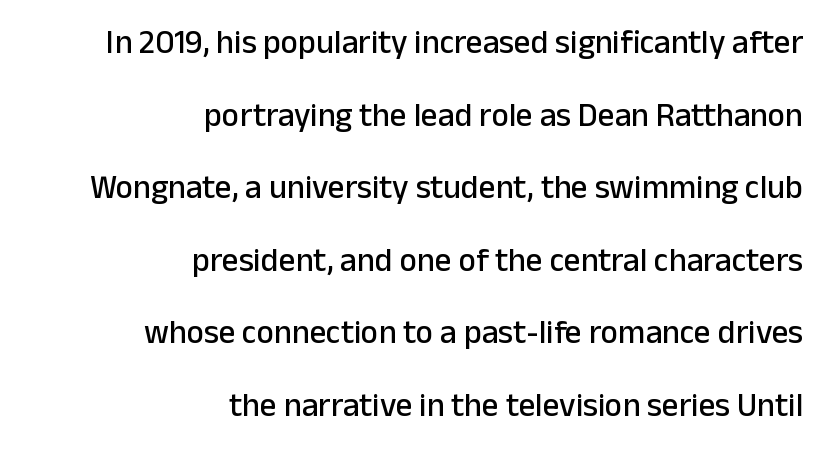
Every stem runs plumb, perpendicular to the baseline. These lines keep a tight, regular rhythm from letter to letter. Plain, unruled lines of type. The space between consecutive lines is lavish. The rendering uses natural spacing where letterforms have individual widths. This sample uses a sans-serif face.
